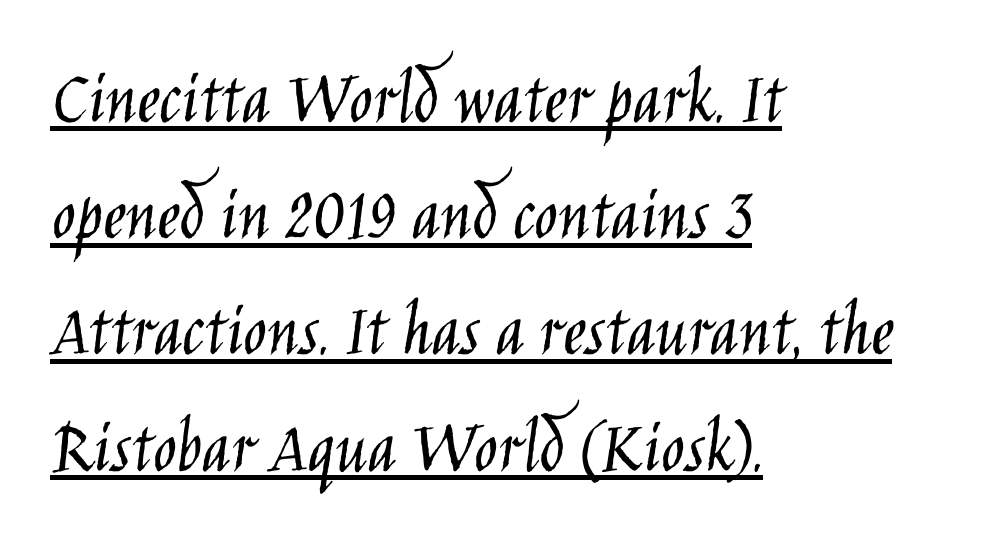
Q: Is the text bold? A: No.
Q: Is the text italic (slanted)? A: Yes.
Q: Is the typeface a serif or a sans-serif typeface? A: Sans-serif.
Q: Is the text underlined? A: Yes.
Q: How is the paragraph aligned? A: Left-aligned.
Q: Is the spacing between letters normal or unusually wide? A: Normal.
Q: Is the spacing between lines tight, normal or loose? A: Normal.
Q: Width (condensed, normal, or wide)? A: Condensed.
Q: Stroke contrast? A: Low.
Q: x-height? A: Large.
Q: Monospaced? A: No.
